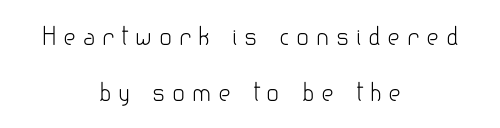
The image shows 24 px text type, upright; set centered, loose line spacing (2.32x), unusually wide letter spacing (+0.28 em), not underlined.
